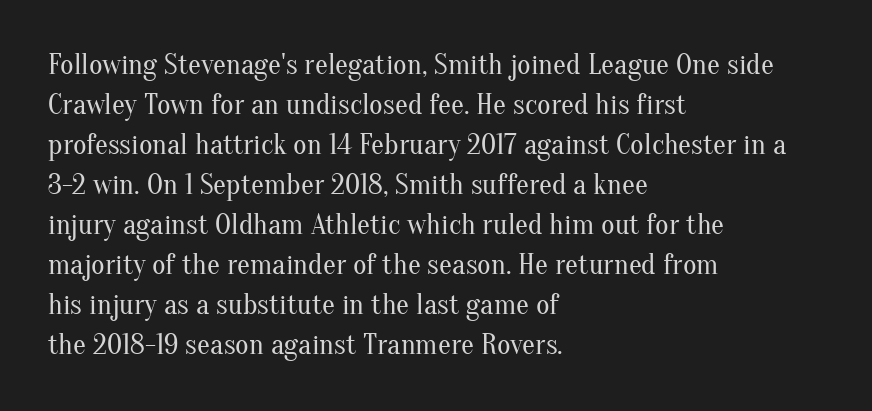
The image shows 29 px regular-weight serif type, upright; set left-aligned, normal line spacing (1.38x), normal letter spacing, not underlined; medium stroke contrast and a small x-height.
